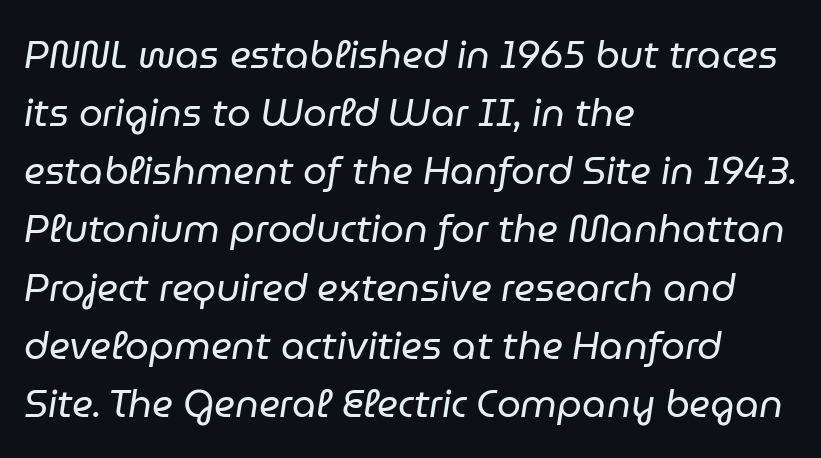
Q: Is the text bold? A: No.
Q: Is the text italic (slanted)? A: Yes, it leans right by about 9 degrees.
Q: Is the text underlined? A: No.
Q: How is the paragraph aligned? A: Left-aligned.
Q: Is the spacing between letters normal or unusually wide? A: Normal.
Q: Is the spacing between lines tight, normal or loose? A: Normal.
Q: Width (condensed, normal, or wide)? A: Normal.
Q: Stroke contrast? A: Low.
Q: x-height? A: Medium.
Q: Monospaced? A: No.
